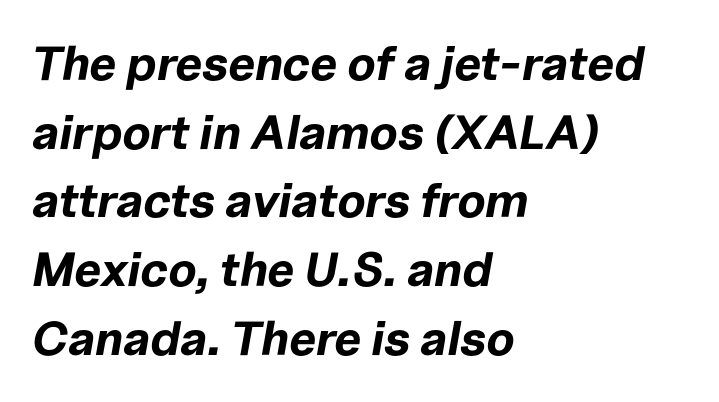
Q: Is the text bold? A: Yes.
Q: Is the text italic (slanted)? A: Yes, it leans right by about 10 degrees.
Q: Is the text underlined? A: No.
Q: How is the paragraph aligned? A: Left-aligned.
Q: Is the spacing between letters normal or unusually wide? A: Normal.
Q: Is the spacing between lines tight, normal or loose? A: Normal.
Q: Width (condensed, normal, or wide)? A: Normal.
Q: Stroke contrast? A: Low.
Q: x-height? A: Medium.
Q: Monospaced? A: No.
